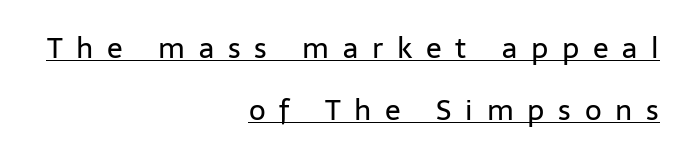
Q: Is the text bold? A: No.
Q: Is the text italic (slanted)? A: No, it is upright.
Q: Is the typeface a serif or a sans-serif typeface? A: Sans-serif.
Q: Is the text underlined? A: Yes.
Q: How is the paragraph aligned? A: Right-aligned.
Q: Is the spacing between letters normal or unusually wide? A: Unusually wide.
Q: Is the spacing between lines tight, normal or loose? A: Loose.
Q: Width (condensed, normal, or wide)? A: Normal.
Q: Stroke contrast? A: Low.
Q: x-height? A: Medium.
Q: Monospaced? A: No.
